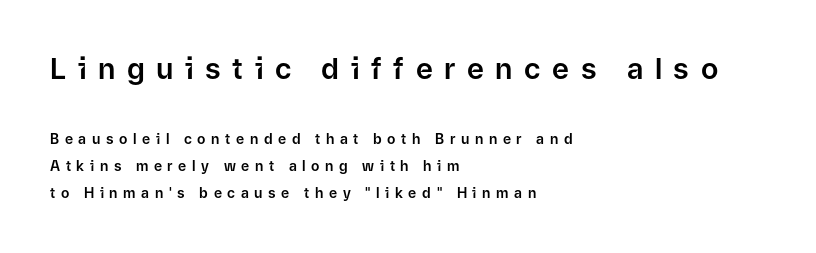
Q: Is the text italic (slanted)? A: No, it is upright.
Q: Is the typeface a serif or a sans-serif typeface? A: Sans-serif.
Q: Is the text underlined? A: No.
Q: How is the paragraph aligned? A: Left-aligned.
Q: Is the spacing between letters normal or unusually wide? A: Unusually wide.
Q: Is the spacing between lines tight, normal or loose? A: Loose.
Q: Which block of text is set in a larger size, the first (top) or the second (bottom)? A: The first (top) one.
Q: Width (condensed, normal, or wide)? A: Normal.
Q: Stroke contrast? A: Low.
Q: x-height? A: Medium.
Q: Monospaced? A: No.
